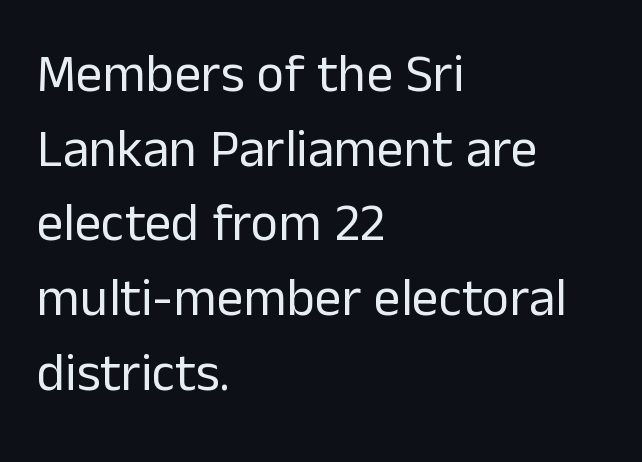
{"serif": "no", "italic": "no", "bold": "no", "weight": "regular", "width": "normal", "stroke_contrast": "low", "x_height": "medium", "monospaced": "no", "underline": "no", "align": "left", "line_spacing": "normal", "line_spacing_ratio": 1.41, "letter_spacing": "normal", "letter_spacing_em": 0.0, "glyph_px": 53}
